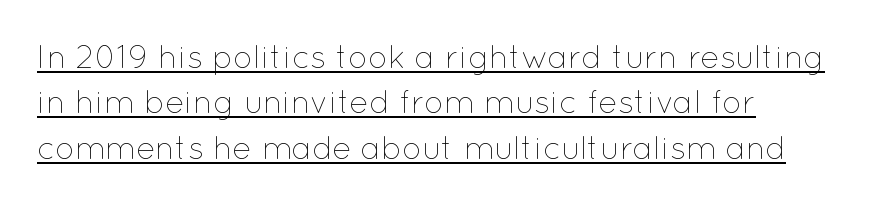
Q: Is the text bold? A: No.
Q: Is the text italic (slanted)? A: No, it is upright.
Q: Is the text underlined? A: Yes.
Q: How is the paragraph aligned? A: Left-aligned.
Q: Is the spacing between letters normal or unusually wide? A: Normal.
Q: Is the spacing between lines tight, normal or loose? A: Normal.
Q: Width (condensed, normal, or wide)? A: Normal.
Q: Stroke contrast? A: Low.
Q: x-height? A: Medium.
Q: Monospaced? A: No.
